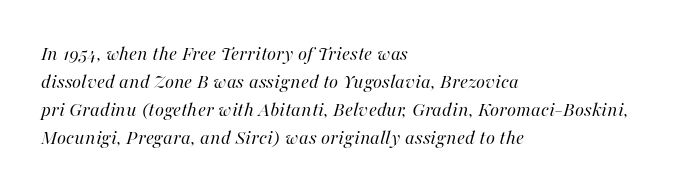
The image shows 21 px text type, italic (leaning right); set left-aligned, normal line spacing (1.33x), normal letter spacing, not underlined.
